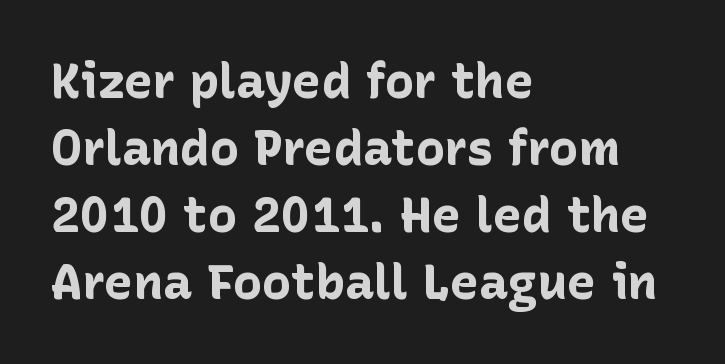
The image shows 49 px bold sans-serif type, upright; set left-aligned, normal line spacing (1.37x), normal letter spacing, not underlined; low stroke contrast and a medium x-height.
